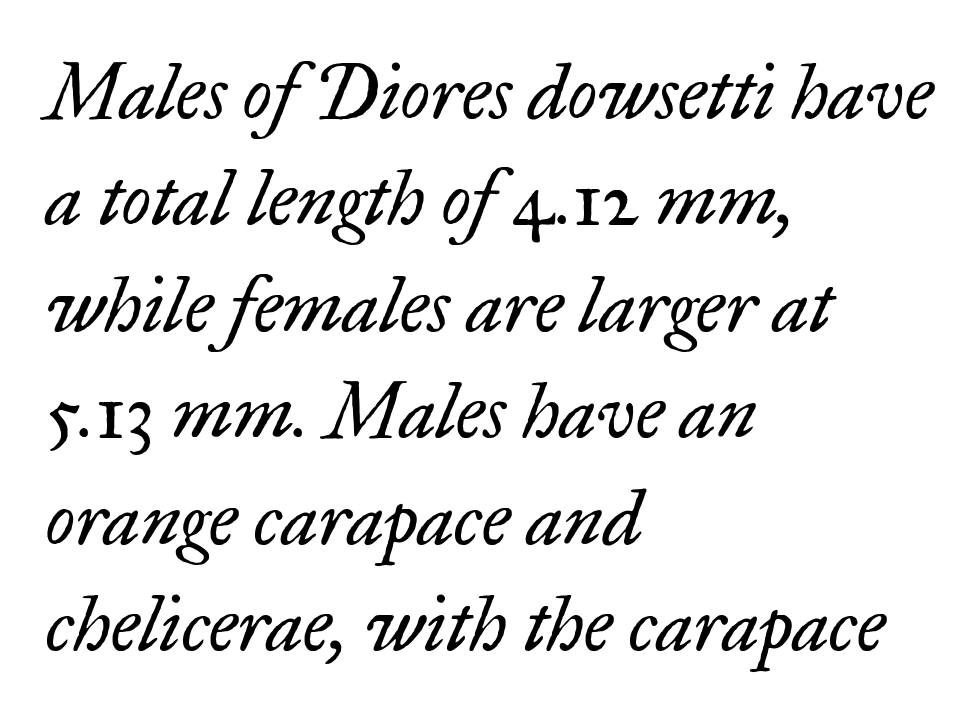
The image shows 76 px regular-weight serif type, italic (leaning right); set left-aligned, normal line spacing (1.4x), normal letter spacing, not underlined; low stroke contrast and a small x-height.
